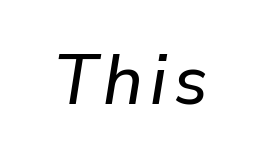
The space directly below the letters is spotless. Characters are canted at an angle relative to the baseline's perpendicular. The passage shown is typed in a proportional face where columns would drift.
